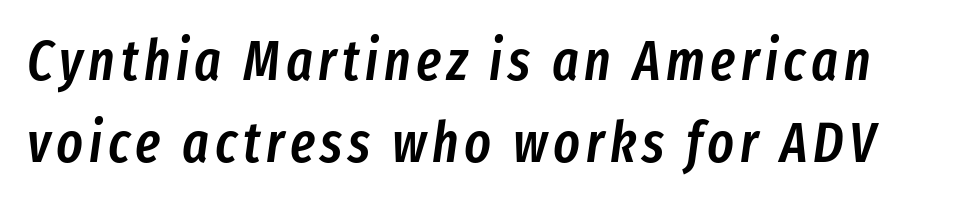
Q: Is the text bold? A: Semi-bold.
Q: Is the text italic (slanted)? A: Yes, it leans right by about 8 degrees.
Q: Is the text underlined? A: No.
Q: Is the spacing between lines tight, normal or loose? A: Normal.
Q: Width (condensed, normal, or wide)? A: Condensed.
Q: Stroke contrast? A: Low.
Q: x-height? A: Medium.
Q: Monospaced? A: No.
